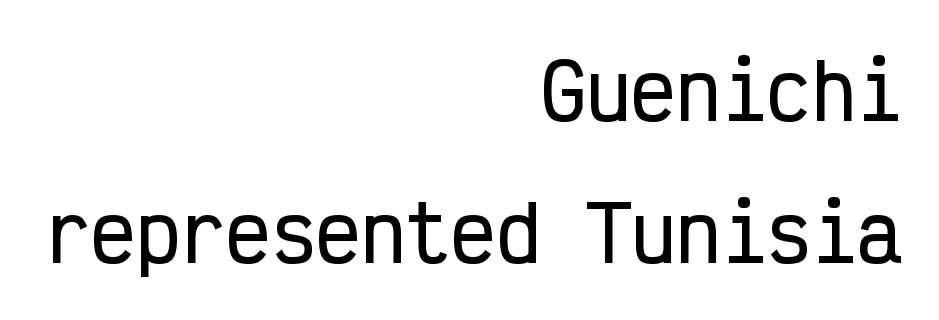
Q: Is the text italic (slanted)? A: No, it is upright.
Q: Is the typeface a serif or a sans-serif typeface? A: Sans-serif.
Q: Is the text underlined? A: No.
Q: How is the paragraph aligned? A: Right-aligned.
Q: Is the spacing between letters normal or unusually wide? A: Normal.
Q: Width (condensed, normal, or wide)? A: Condensed.
Q: Stroke contrast? A: Low.
Q: x-height? A: Medium.
Q: Monospaced? A: Yes.
